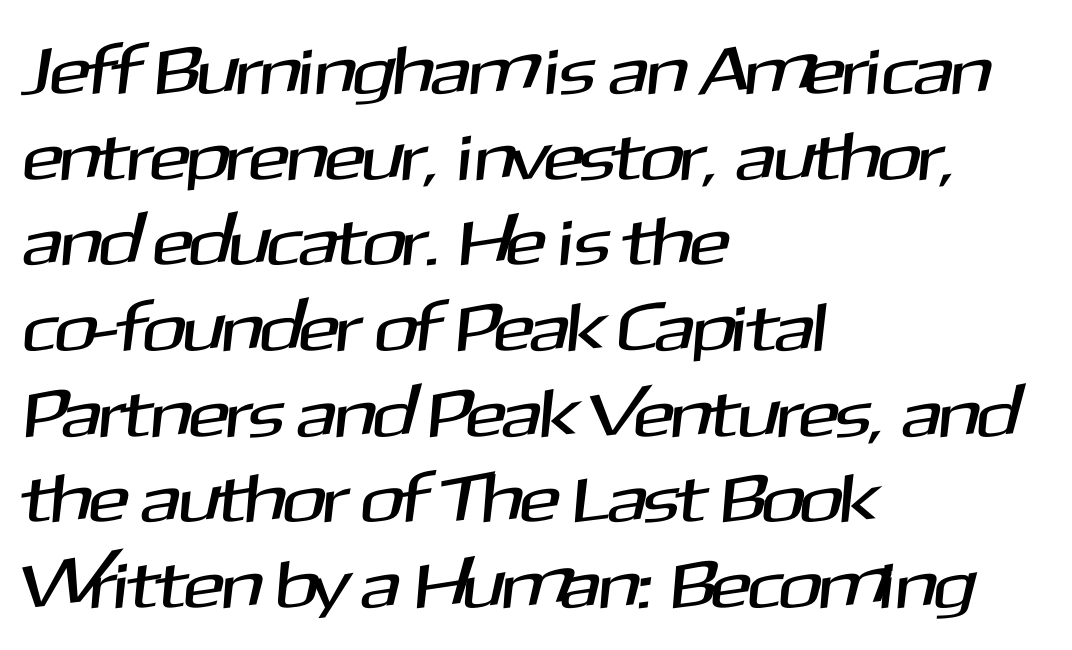
The image shows 68 px sans-serif type; set left-aligned, normal line spacing (1.26x), normal letter spacing, not underlined; medium stroke contrast and a medium x-height.
